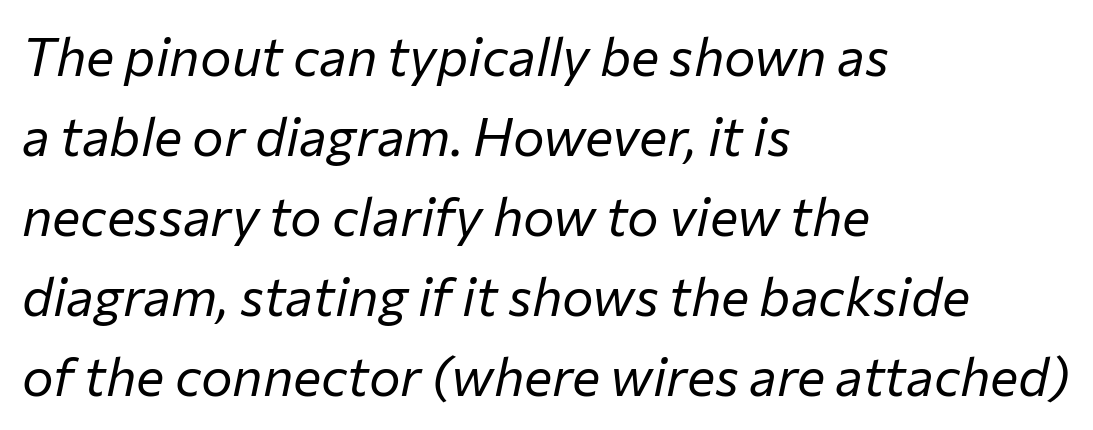
Q: Is the text bold? A: No.
Q: Is the text italic (slanted)? A: Yes, it leans right by about 12 degrees.
Q: Is the text underlined? A: No.
Q: How is the paragraph aligned? A: Left-aligned.
Q: Is the spacing between letters normal or unusually wide? A: Normal.
Q: Is the spacing between lines tight, normal or loose? A: Normal.
Q: Width (condensed, normal, or wide)? A: Normal.
Q: Stroke contrast? A: Low.
Q: x-height? A: Medium.
Q: Monospaced? A: No.
